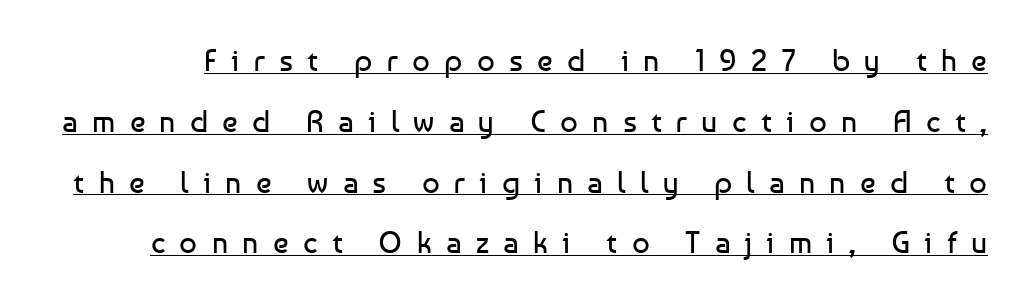
{"serif": "no", "italic": "no", "bold": "no", "weight": "regular", "width": "normal", "stroke_contrast": "low", "x_height": "medium", "monospaced": "no", "underline": "yes", "line_spacing": "loose", "line_spacing_ratio": 1.96, "letter_spacing": "wide", "letter_spacing_em": 0.46, "glyph_px": 31}
